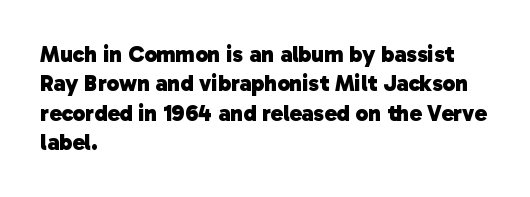
The image shows 23 px bold type; set left-aligned, normal line spacing (1.28x), normal letter spacing, not underlined.
